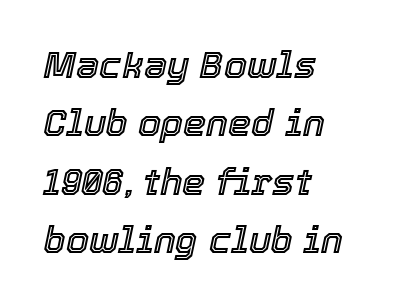
The setting favours the left margin, as ordinary paragraphs usually do. Spacing verdict: proportional, widths tailored to each character. Check the space under the baseline: it is left empty. The passage shown stacks its lines at a standard gap.
